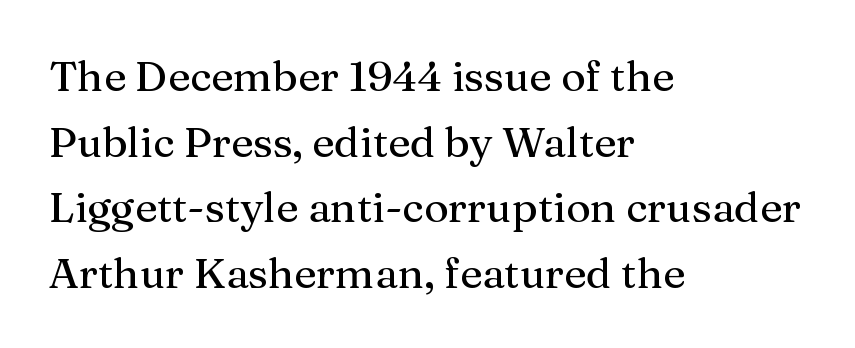
Q: Is the text italic (slanted)? A: No, it is upright.
Q: Is the typeface a serif or a sans-serif typeface? A: Serif.
Q: Is the text underlined? A: No.
Q: How is the paragraph aligned? A: Left-aligned.
Q: Is the spacing between letters normal or unusually wide? A: Normal.
Q: Is the spacing between lines tight, normal or loose? A: Normal.
Q: Width (condensed, normal, or wide)? A: Normal.
Q: Stroke contrast? A: Medium.
Q: x-height? A: Medium.
Q: Monospaced? A: No.
